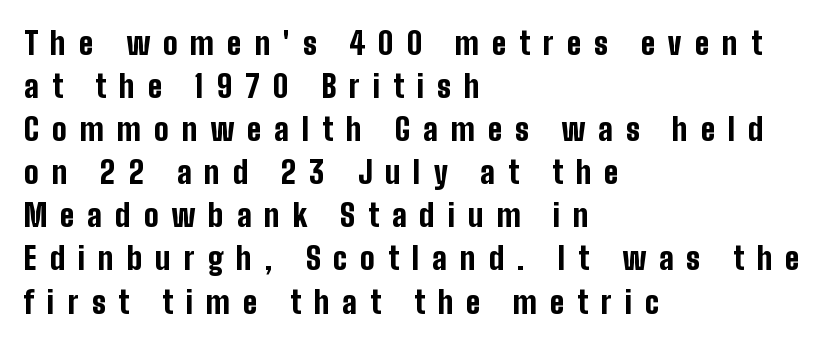
The image shows 31 px bold, condensed sans-serif type, upright; set left-aligned, normal line spacing (1.39x), unusually wide letter spacing (+0.42 em), not underlined; low stroke contrast and a medium x-height.
